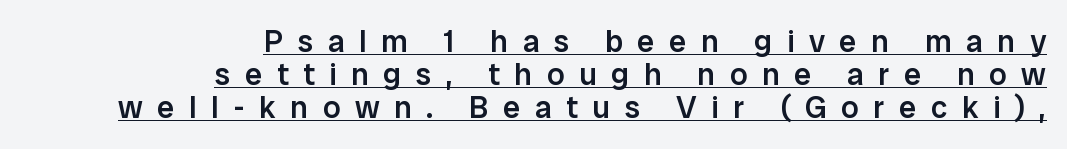
{"serif": "no", "italic": "no", "bold": "semi", "weight": "semibold", "width": "normal", "stroke_contrast": "low", "x_height": "medium", "monospaced": "no", "underline": "yes", "align": "right", "line_spacing": "tight", "line_spacing_ratio": 1.06, "letter_spacing": "wide", "letter_spacing_em": 0.47, "glyph_px": 31}
